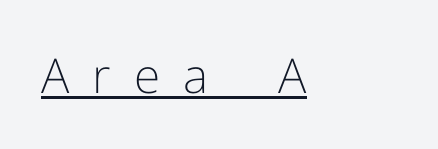
Q: Is the text bold? A: No.
Q: Is the text italic (slanted)? A: No, it is upright.
Q: Is the typeface a serif or a sans-serif typeface? A: Sans-serif.
Q: Is the text underlined? A: Yes.
Q: How is the paragraph aligned? A: Left-aligned.
Q: Is the spacing between letters normal or unusually wide? A: Unusually wide.
Q: Width (condensed, normal, or wide)? A: Normal.
Q: Stroke contrast? A: Low.
Q: x-height? A: Medium.
Q: Monospaced? A: No.
